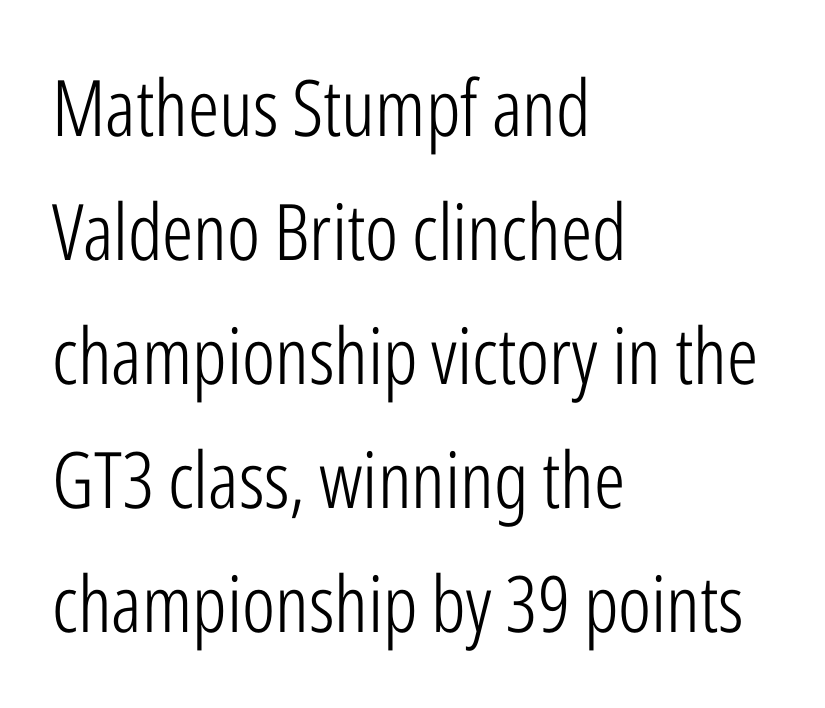
Is this a heavy cut? Hardly; it is regular or lighter. Characters follow at the spacing the type designer built in. Varying glyph widths throughout — classic text-font behaviour. The type sits square on the baseline with zero lean. Letters rest on an invisible, unmarked baseline. This block has exactly the height ordinary leading produces.
